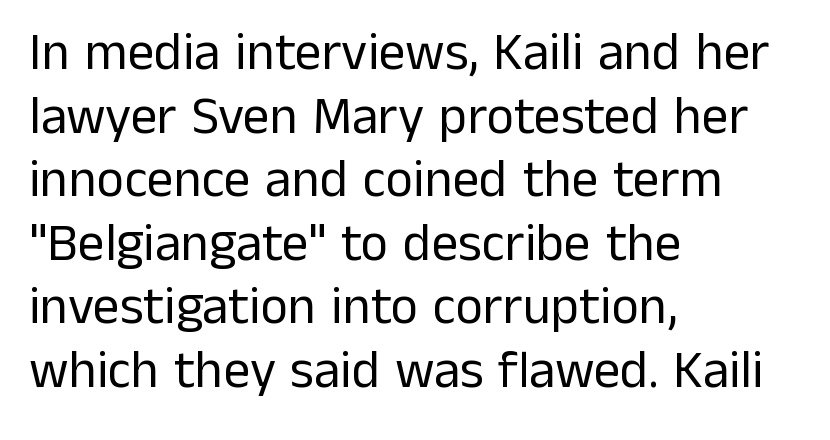
Q: Is the text bold? A: No.
Q: Is the text italic (slanted)? A: No, it is upright.
Q: Is the typeface a serif or a sans-serif typeface? A: Sans-serif.
Q: Is the text underlined? A: No.
Q: How is the paragraph aligned? A: Left-aligned.
Q: Is the spacing between letters normal or unusually wide? A: Normal.
Q: Width (condensed, normal, or wide)? A: Normal.
Q: Stroke contrast? A: Low.
Q: x-height? A: Medium.
Q: Monospaced? A: No.
